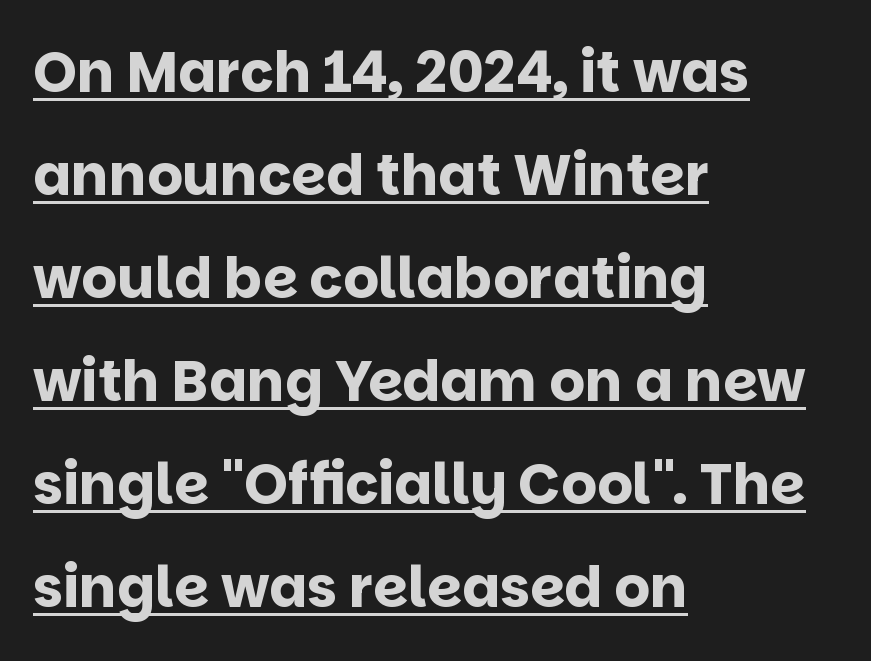
Each line starts at the same left margin while the right side varies. Notice how a bar underscores the lettering throughout. Serif or sans? Sans — the stroke terminals are bare. The type is set solid horizontally, with unmodified tracking. The lettering stays uniformly vertical, giving the passage a roman look.
